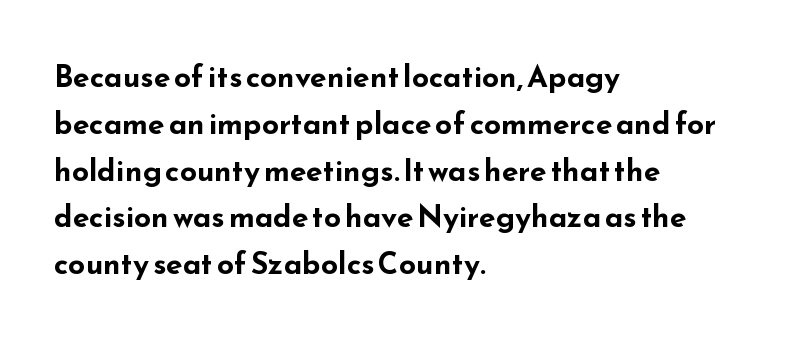
Q: Is the text bold? A: Yes.
Q: Is the text italic (slanted)? A: No, it is upright.
Q: Is the typeface a serif or a sans-serif typeface? A: Sans-serif.
Q: Is the text underlined? A: No.
Q: How is the paragraph aligned? A: Left-aligned.
Q: Is the spacing between letters normal or unusually wide? A: Normal.
Q: Is the spacing between lines tight, normal or loose? A: Normal.
Q: Width (condensed, normal, or wide)? A: Wide.
Q: Stroke contrast? A: Low.
Q: x-height? A: Small.
Q: Monospaced? A: No.
